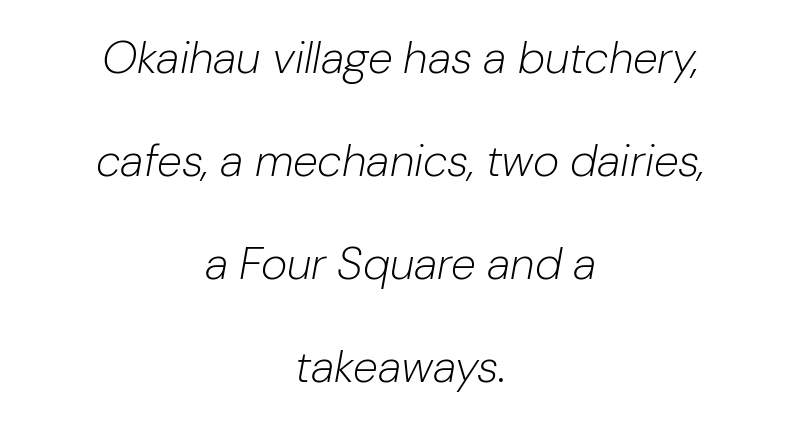
The image shows 45 px light type, italic (leaning right); set centered, loose line spacing (2.29x), normal letter spacing, not underlined; low stroke contrast and a medium x-height.
